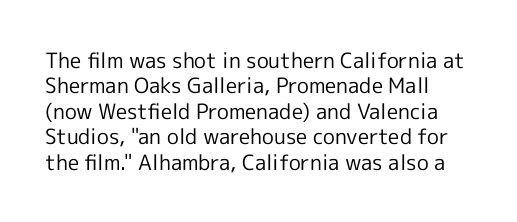
A bare baseline throughout the passage. Line beginnings align vertically; line endings do not. This sample uses plain, unmodified letter spacing. Posture: straight, roman, zero tilt. Is this a heavy cut? Hardly; it is regular or lighter.
